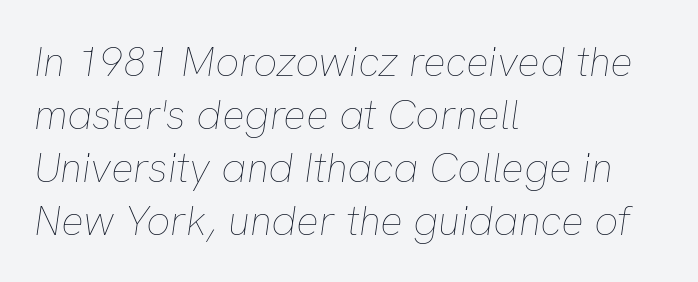
Between one letter and the next there's only the usual sliver of space. The space directly below the letters is spotless. The lines sit at an ordinary, default distance from one another. In CSS terms this would be text-align: left. The lettering tilts uniformly, giving the passage an italic look. Vertical stems look standard width or narrower in stroke.
